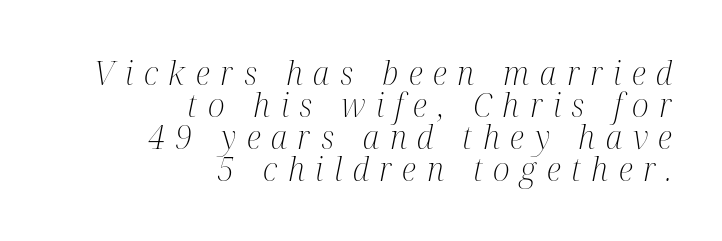
Q: Is the text bold? A: No.
Q: Is the text italic (slanted)? A: Yes, it leans right by about 12 degrees.
Q: Is the typeface a serif or a sans-serif typeface? A: Serif.
Q: Is the text underlined? A: No.
Q: How is the paragraph aligned? A: Right-aligned.
Q: Is the spacing between letters normal or unusually wide? A: Unusually wide.
Q: Is the spacing between lines tight, normal or loose? A: Tight.
Q: Width (condensed, normal, or wide)? A: Condensed.
Q: Stroke contrast? A: Medium.
Q: x-height? A: Medium.
Q: Monospaced? A: No.
